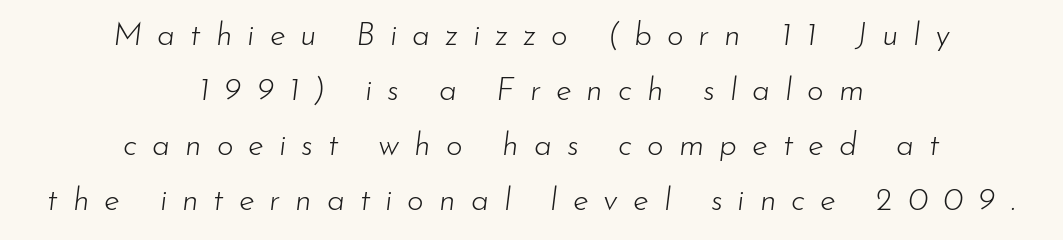
The image shows 32 px light type, italic (leaning right); set centered, line spacing 1.72x, unusually wide letter spacing (+0.47 em), not underlined; low stroke contrast and a small x-height.
